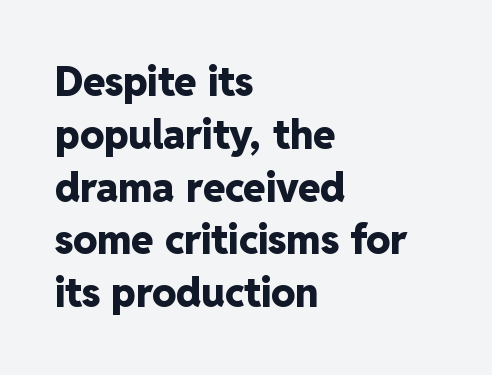
{"serif": "no", "italic": "no", "bold": "yes", "weight": "heavy", "width": "normal", "stroke_contrast": "low", "x_height": "medium", "monospaced": "no", "underline": "no", "align": "left", "line_spacing": "normal", "line_spacing_ratio": 1.32, "letter_spacing": "normal", "letter_spacing_em": 0.0, "glyph_px": 40}
